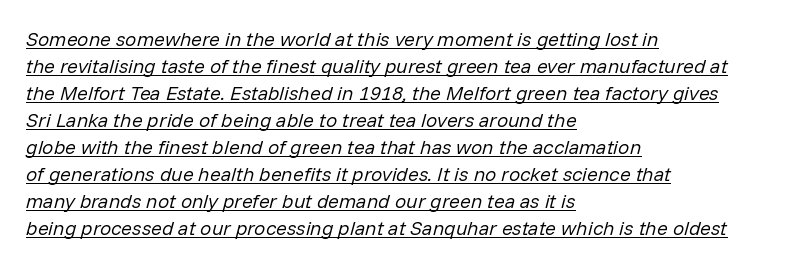
One glance says typical: line gaps are just what's usual. Left-aligned paragraph, ragged on the right. No extra tracking has been applied to these lines. The face looks like a standard text weight, possibly lighter. You can tell it's italic because the verticals aren't actually vertical. Decoration check: the copy is underlined.
